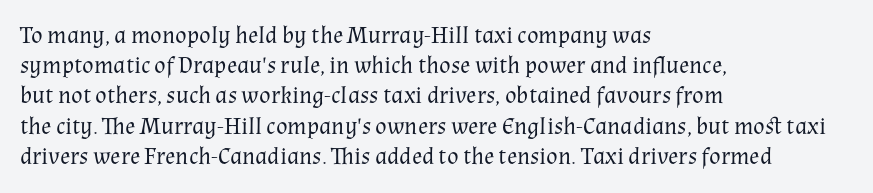
The weight would be labelled regular, book, light, or lighter still. Every stem runs plumb, perpendicular to the baseline. Descender tails drop into unmarked territory. One glance says typical: line gaps are just what's usual.
